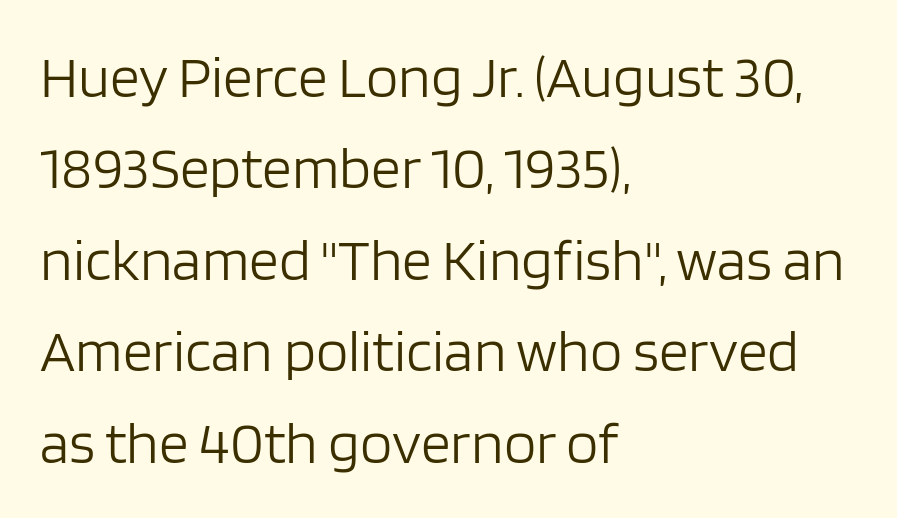
{"serif": "no", "italic": "no", "bold": "no", "weight": "light", "width": "normal", "stroke_contrast": "low", "x_height": "large", "monospaced": "no", "underline": "no", "align": "left", "line_spacing": "normal", "line_spacing_ratio": 1.55, "letter_spacing": "normal", "letter_spacing_em": 0.0, "glyph_px": 59}
